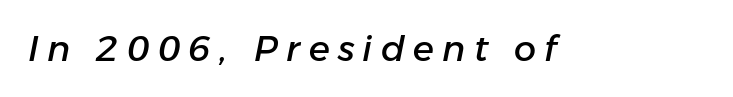
{"italic": "yes", "lean": "right", "slant_degrees": 11, "width": "normal", "stroke_contrast": "low", "x_height": "medium", "monospaced": "no", "underline": "no", "letter_spacing": "wide", "letter_spacing_em": 0.24, "glyph_px": 35}
